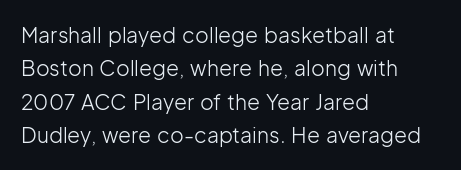
The image shows 21 px text type, upright; set left-aligned, normal line spacing (1.59x), normal letter spacing, not underlined.
